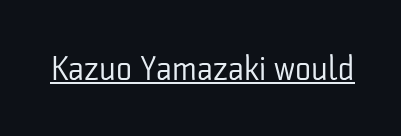
The image shows 34 px regular-weight, condensed sans-serif type, upright; set normal letter spacing, underlined; low stroke contrast and a medium x-height.
